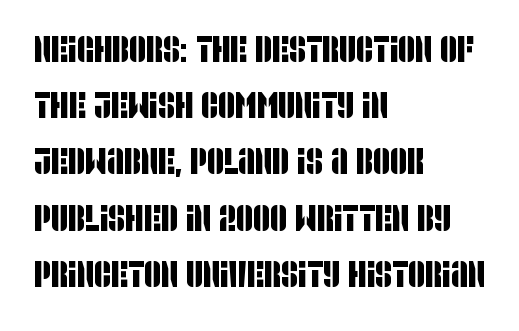
The image shows 37 px condensed sans-serif type; set left-aligned, normal line spacing (1.52x), normal letter spacing, not underlined; low stroke contrast and a large x-height.
